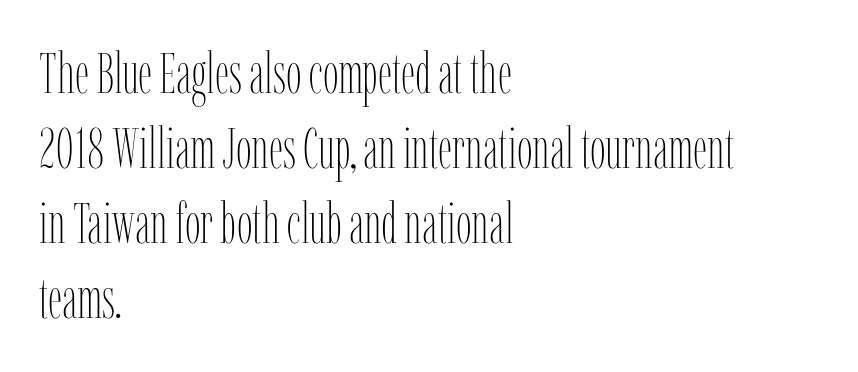
The image shows 56 px thin, condensed type, upright; set left-aligned, normal line spacing (1.34x), normal letter spacing, not underlined; low stroke contrast and a medium x-height.
